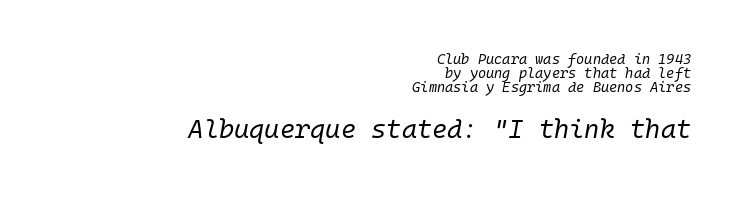
The image shows 26 px text type, italic (leaning right); set right-aligned, tight line spacing (0.99x), normal letter spacing, not underlined; the second (bottom) block is 1.86x larger.
